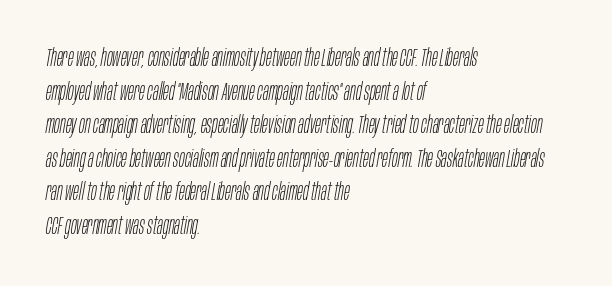
Casual observation: everything's shoved over to the left. Descenders hang freely into open space. The specimen reads as italic at a glance. The type is set solid horizontally, with unmodified tracking. A light-to-regular cut is what we see here. The rows are spaced the way most documents space them.
